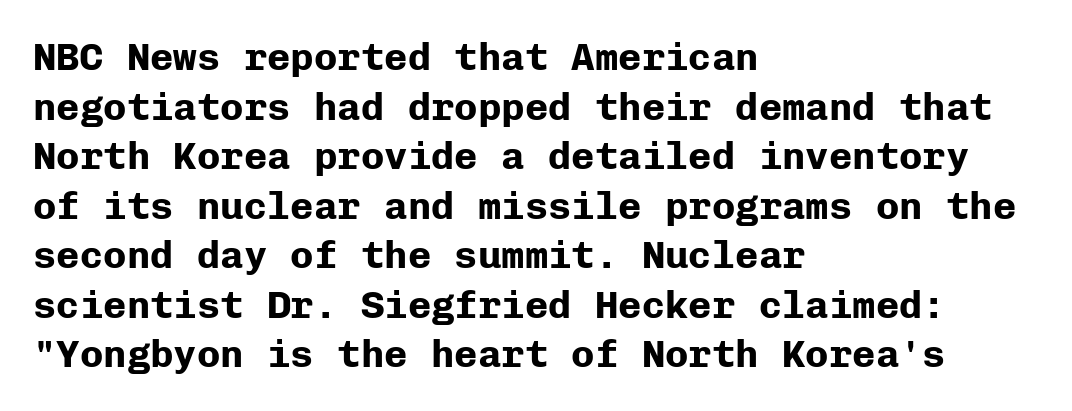
Q: Is the text bold? A: Yes.
Q: Is the text italic (slanted)? A: No, it is upright.
Q: Is the typeface a serif or a sans-serif typeface? A: Sans-serif.
Q: Is the text underlined? A: No.
Q: How is the paragraph aligned? A: Left-aligned.
Q: Is the spacing between letters normal or unusually wide? A: Normal.
Q: Is the spacing between lines tight, normal or loose? A: Normal.
Q: Width (condensed, normal, or wide)? A: Normal.
Q: Stroke contrast? A: Low.
Q: x-height? A: Medium.
Q: Monospaced? A: Yes.
